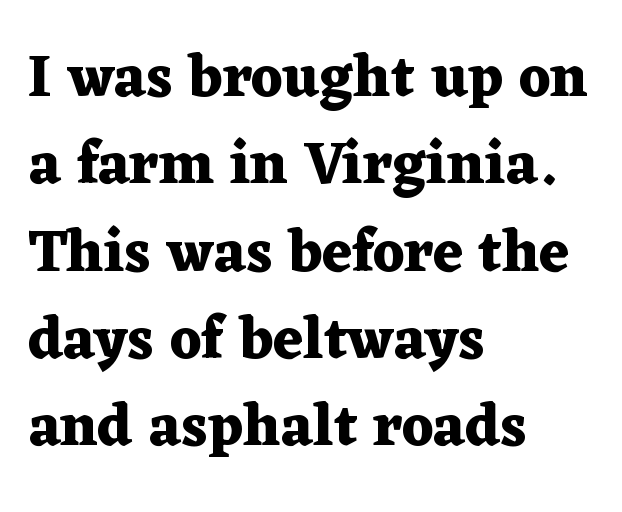
{"serif": "yes", "italic": "no", "bold": "yes", "weight": "heavy", "width": "wide", "stroke_contrast": "medium", "x_height": "medium", "monospaced": "no", "underline": "no", "align": "left", "line_spacing": "normal", "line_spacing_ratio": 1.48, "letter_spacing": "normal", "letter_spacing_em": 0.0, "glyph_px": 59}
